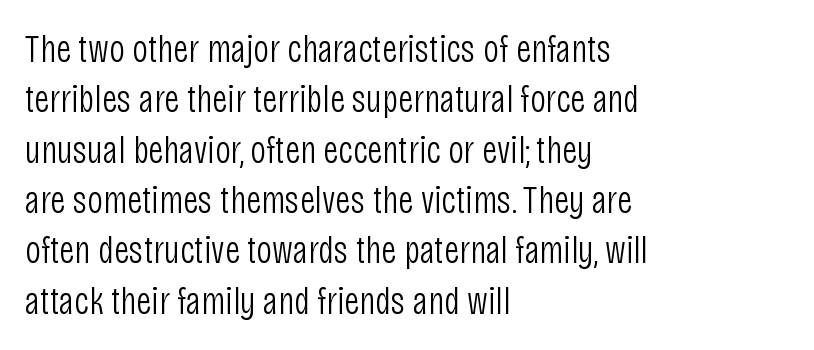
{"serif": "no", "italic": "no", "bold": "no", "weight": "light", "width": "condensed", "stroke_contrast": "low", "x_height": "large", "monospaced": "no", "underline": "no", "align": "left", "line_spacing": "normal", "line_spacing_ratio": 1.29, "letter_spacing": "normal", "letter_spacing_em": 0.0, "glyph_px": 39}
